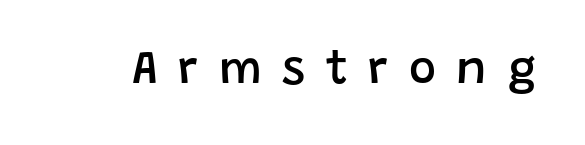
The image shows 46 px semibold sans-serif type, upright; set unusually wide letter spacing (+0.45 em), not underlined; low stroke contrast and a large x-height.
